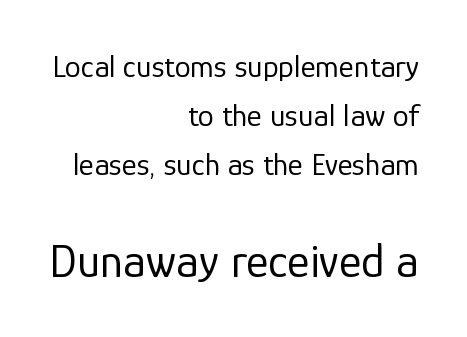
Q: Is the text bold? A: No.
Q: Is the text italic (slanted)? A: No, it is upright.
Q: Is the typeface a serif or a sans-serif typeface? A: Sans-serif.
Q: Is the text underlined? A: No.
Q: How is the paragraph aligned? A: Right-aligned.
Q: Is the spacing between letters normal or unusually wide? A: Normal.
Q: Is the spacing between lines tight, normal or loose? A: Normal.
Q: Which block of text is set in a larger size, the first (top) or the second (bottom)? A: The second (bottom) one.
Q: Width (condensed, normal, or wide)? A: Normal.
Q: Stroke contrast? A: Low.
Q: x-height? A: Medium.
Q: Monospaced? A: No.
